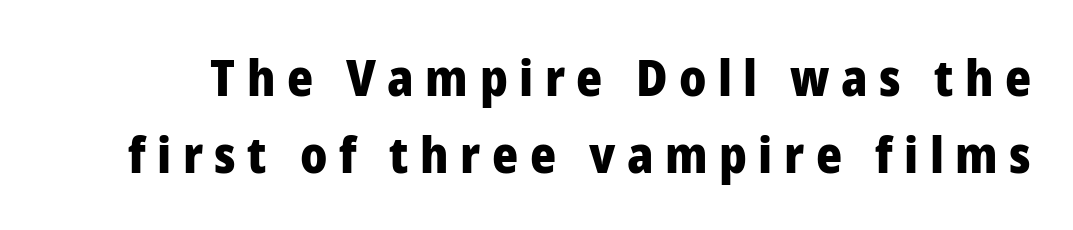
{"serif": "no", "italic": "no", "bold": "yes", "weight": "heavy", "width": "normal", "stroke_contrast": "low", "x_height": "medium", "monospaced": "no", "underline": "no", "line_spacing": "normal", "line_spacing_ratio": 1.54, "letter_spacing": "wide", "letter_spacing_em": 0.23, "glyph_px": 50}
